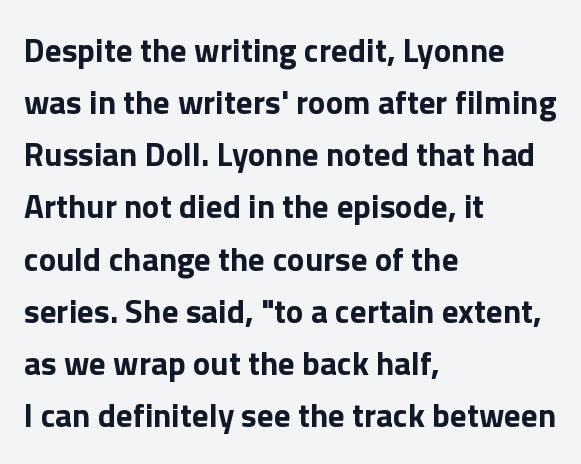
Q: Is the text bold? A: Yes.
Q: Is the text italic (slanted)? A: No, it is upright.
Q: Is the typeface a serif or a sans-serif typeface? A: Sans-serif.
Q: Is the text underlined? A: No.
Q: How is the paragraph aligned? A: Left-aligned.
Q: Is the spacing between letters normal or unusually wide? A: Normal.
Q: Is the spacing between lines tight, normal or loose? A: Normal.
Q: Width (condensed, normal, or wide)? A: Normal.
Q: Stroke contrast? A: Low.
Q: x-height? A: Medium.
Q: Monospaced? A: No.
